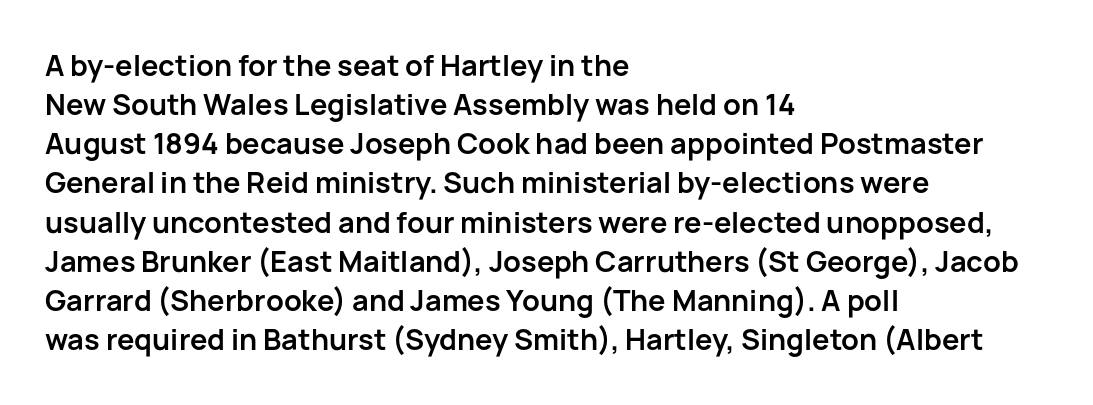
The horizontal fit of the characters is conventional and even. Glance below the letters and you will spot only blank space. Regular leading. The compositor pushed each line to the left boundary.
